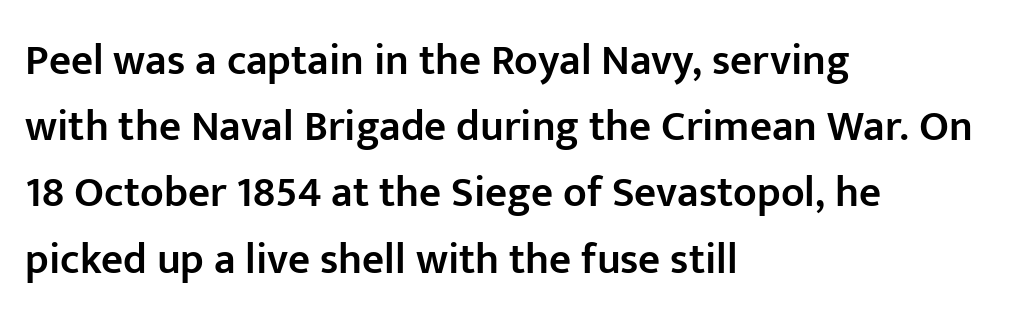
The image shows 43 px semibold sans-serif type, upright; set left-aligned, normal line spacing (1.54x), normal letter spacing, not underlined; low stroke contrast and a medium x-height.
